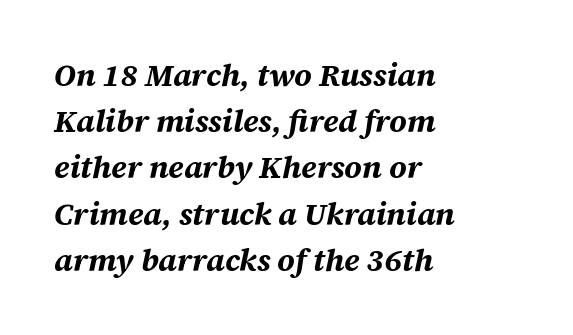
Weight: bold. The passage shown is not underscored anywhere. Notice how descenders clear the ascenders below comfortably — that's standard leading. The passage shown leans; its letterforms are oblique. If you drew a ruler down the left edge, every line would touch it. Note the varied advance widths — an 'i' is clearly narrower than an 'm'.
